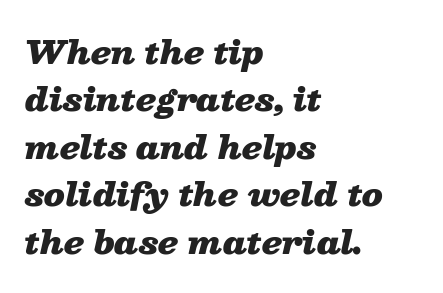
The image shows 31 px heavy, wide type, italic (leaning right); set left-aligned, normal line spacing (1.53x), normal letter spacing, not underlined; low stroke contrast and a medium x-height.
